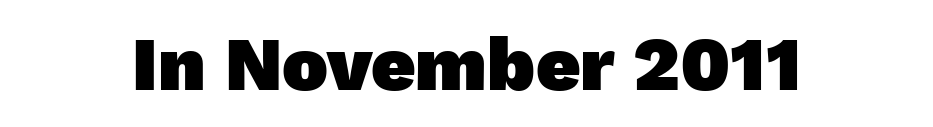
{"serif": "no", "bold": "yes", "weight": "heavy", "width": "normal", "stroke_contrast": "low", "x_height": "medium", "monospaced": "no", "underline": "no", "align": "center", "letter_spacing": "normal", "letter_spacing_em": 0.0, "glyph_px": 77}
